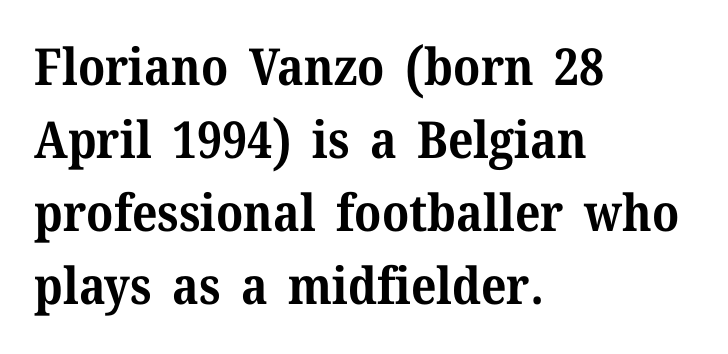
Each glyph is drawn with heavy, bold strokes. Words float on clear page, feet unadorned. Spacing verdict: proportional, widths tailored to each character. Vertically, the passage feels balanced, rows spaced as you'd expect. Every stem runs plumb, perpendicular to the baseline. This rendering leaves character spacing at its baseline value.
